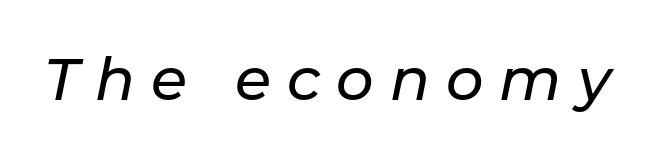
The image shows 59 px text type, italic (leaning right); set unusually wide letter spacing (+0.27 em), not underlined; low stroke contrast and a medium x-height.
